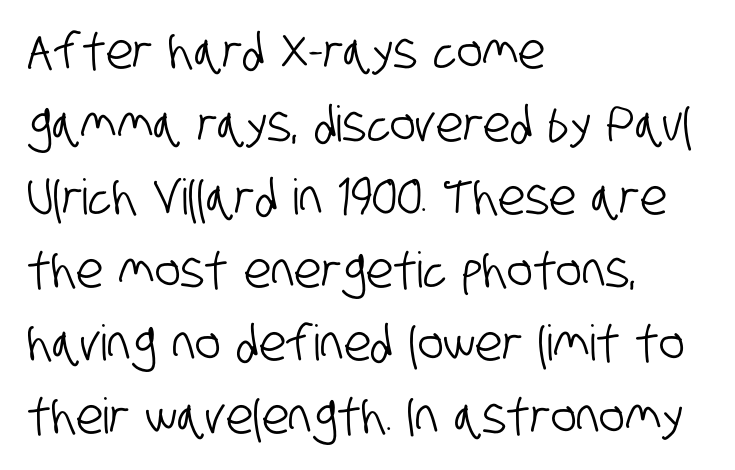
The lines sit at an ordinary, default distance from one another. The rendering uses natural spacing where letterforms have individual widths. These lines are set flush left with a ragged right edge. This rendering features lettering with no underline. Serif or sans? Sans — the stroke terminals are bare.
